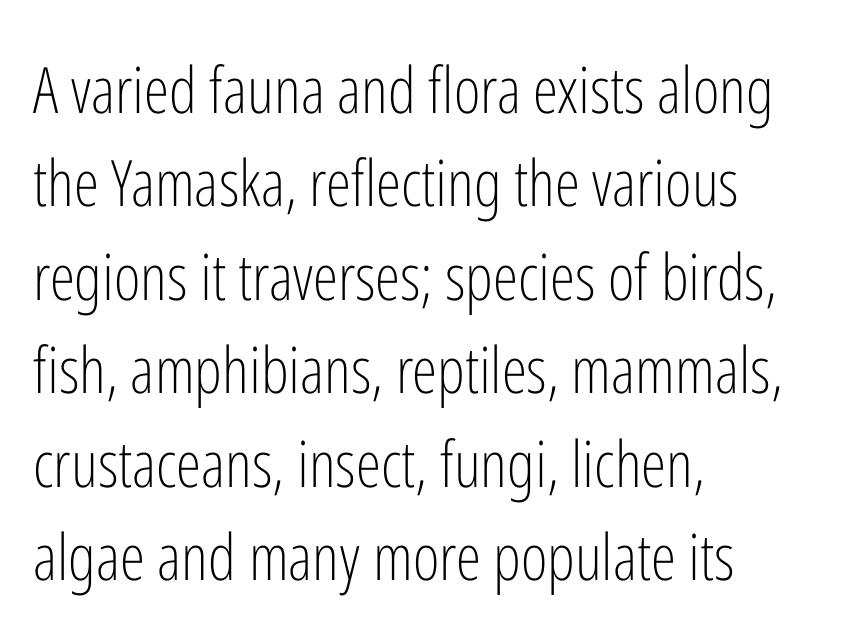
Q: Is the text bold? A: No.
Q: Is the text italic (slanted)? A: No, it is upright.
Q: Is the typeface a serif or a sans-serif typeface? A: Sans-serif.
Q: Is the text underlined? A: No.
Q: How is the paragraph aligned? A: Left-aligned.
Q: Is the spacing between letters normal or unusually wide? A: Normal.
Q: Is the spacing between lines tight, normal or loose? A: Normal.
Q: Width (condensed, normal, or wide)? A: Condensed.
Q: Stroke contrast? A: Low.
Q: x-height? A: Medium.
Q: Monospaced? A: No.
